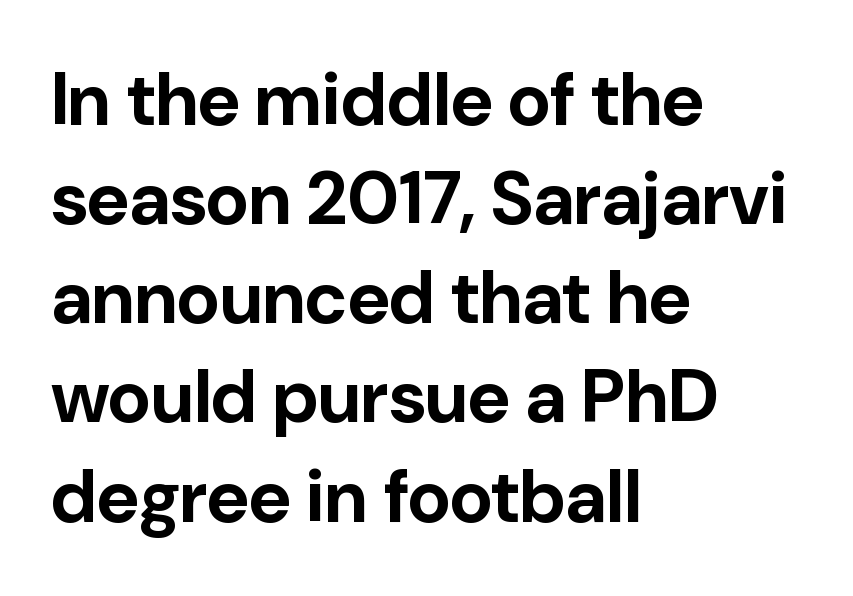
Q: Is the text bold? A: Yes.
Q: Is the text italic (slanted)? A: No, it is upright.
Q: Is the typeface a serif or a sans-serif typeface? A: Sans-serif.
Q: Is the text underlined? A: No.
Q: How is the paragraph aligned? A: Left-aligned.
Q: Is the spacing between letters normal or unusually wide? A: Normal.
Q: Is the spacing between lines tight, normal or loose? A: Normal.
Q: Width (condensed, normal, or wide)? A: Normal.
Q: Stroke contrast? A: Low.
Q: x-height? A: Medium.
Q: Monospaced? A: No.
